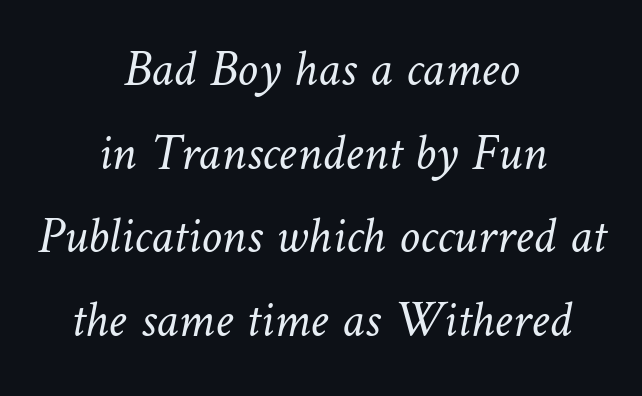
Q: Is the text bold? A: No.
Q: Is the text underlined? A: No.
Q: How is the paragraph aligned? A: Centered.
Q: Is the spacing between letters normal or unusually wide? A: Normal.
Q: Is the spacing between lines tight, normal or loose? A: Normal.
Q: Width (condensed, normal, or wide)? A: Normal.
Q: Stroke contrast? A: Low.
Q: x-height? A: Medium.
Q: Monospaced? A: No.
